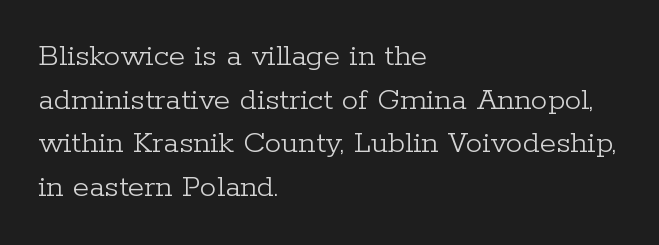
Q: Is the text bold? A: No.
Q: Is the text italic (slanted)? A: No, it is upright.
Q: Is the typeface a serif or a sans-serif typeface? A: Serif.
Q: Is the text underlined? A: No.
Q: How is the paragraph aligned? A: Left-aligned.
Q: Is the spacing between letters normal or unusually wide? A: Normal.
Q: Is the spacing between lines tight, normal or loose? A: Normal.
Q: Width (condensed, normal, or wide)? A: Normal.
Q: Stroke contrast? A: Low.
Q: x-height? A: Medium.
Q: Monospaced? A: No.
